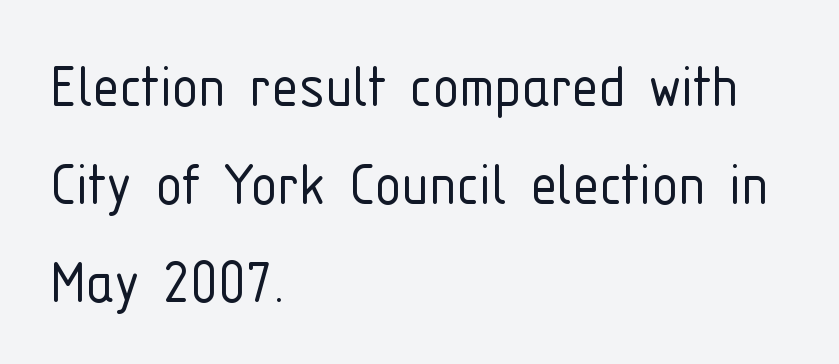
The image shows 67 px light, condensed sans-serif type, upright; set left-aligned, normal line spacing (1.46x), normal letter spacing, not underlined; low stroke contrast and a medium x-height.
